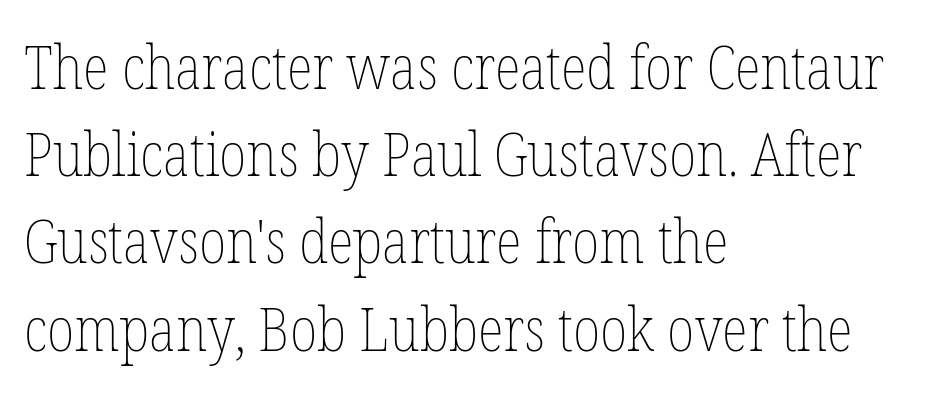
{"italic": "no", "bold": "no", "weight": "thin", "width": "condensed", "stroke_contrast": "low", "x_height": "medium", "monospaced": "no", "underline": "no", "align": "left", "line_spacing": "normal", "line_spacing_ratio": 1.43, "letter_spacing": "normal", "letter_spacing_em": 0.0, "glyph_px": 61}
